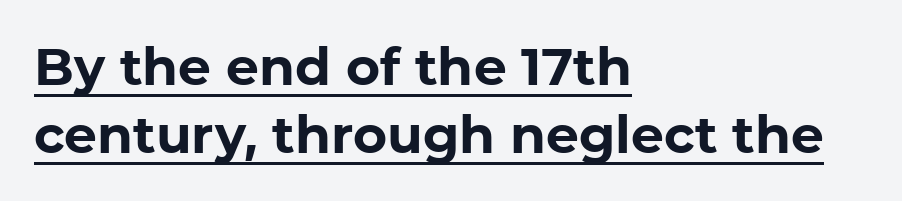
No feet cap the strokes, marking this as sans-serif type. What decoration does the sample have? An underline. The type is set solid horizontally, with unmodified tracking. The rendering uses natural spacing where letterforms have individual widths.
